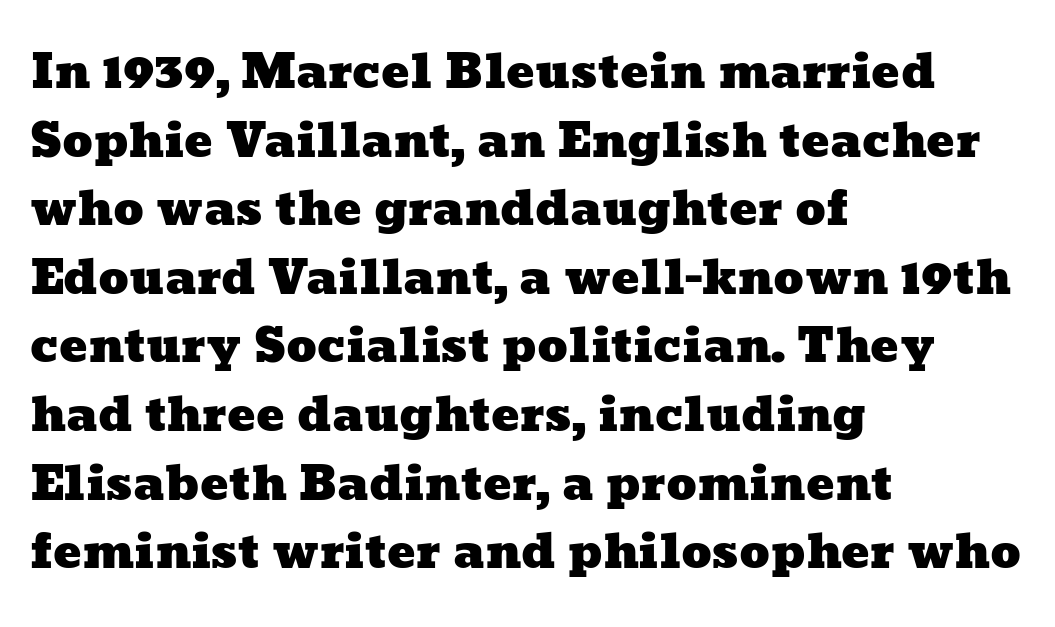
Q: Is the text underlined? A: No.
Q: How is the paragraph aligned? A: Left-aligned.
Q: Is the spacing between letters normal or unusually wide? A: Normal.
Q: Is the spacing between lines tight, normal or loose? A: Normal.
Q: Width (condensed, normal, or wide)? A: Wide.
Q: Stroke contrast? A: Low.
Q: x-height? A: Medium.
Q: Monospaced? A: No.
